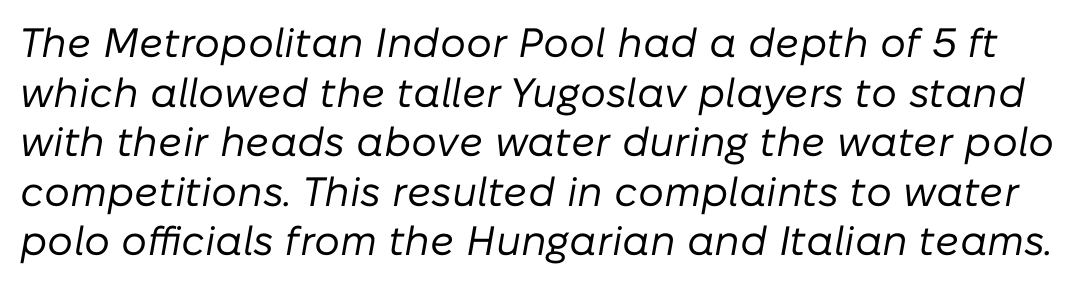
The image shows 41 px regular-weight type, italic (leaning right); set line spacing 1.21x, normal letter spacing, not underlined; low stroke contrast and a medium x-height.
